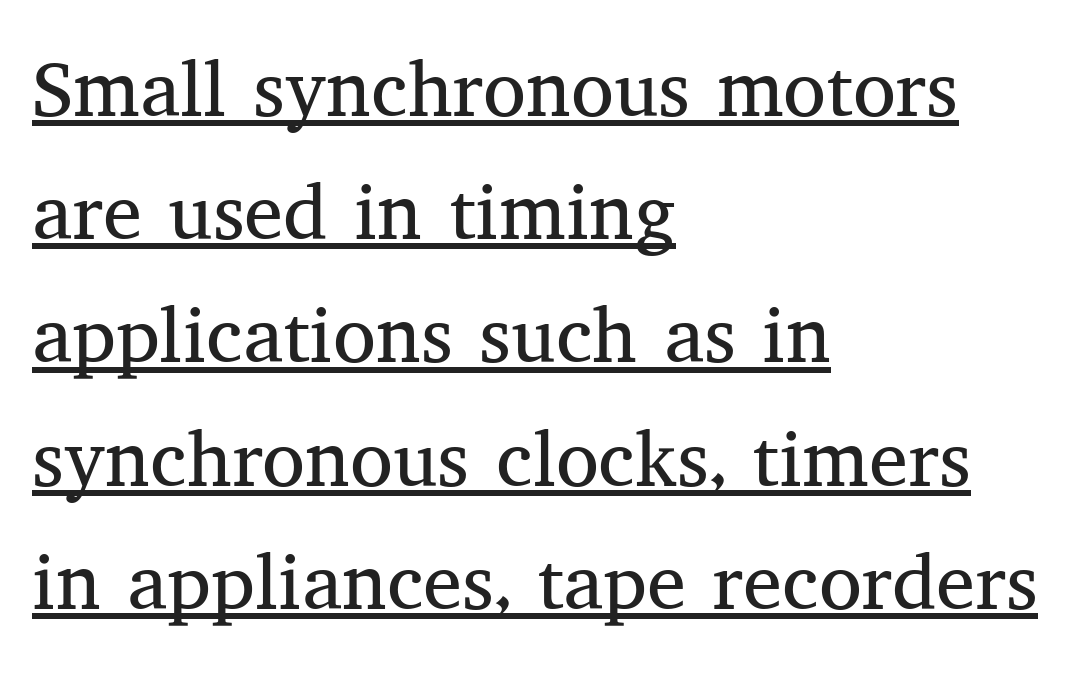
The image shows 78 px regular-weight serif type, upright; set left-aligned, normal line spacing (1.58x), normal letter spacing, underlined; medium stroke contrast and a medium x-height.
